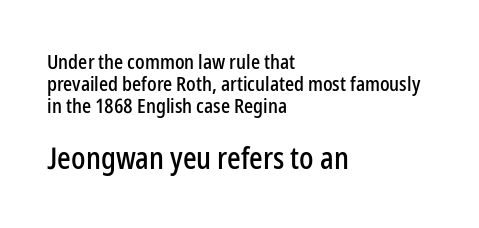
{"serif": "no", "italic": "no", "width": "condensed", "stroke_contrast": "low", "x_height": "medium", "monospaced": "no", "underline": "no", "align": "left", "line_spacing": "tight", "line_spacing_ratio": 1.1, "letter_spacing": "normal", "letter_spacing_em": 0.0, "larger_block": "second", "size_ratio": 1.5, "glyph_px": 30}
